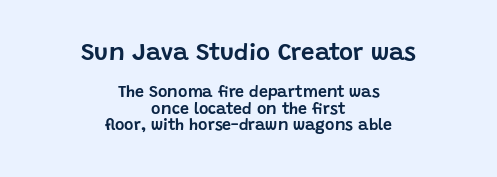
The image shows 24 px text type, upright; set centered, tight line spacing (1.01x), normal letter spacing, not underlined; the first (top) block is 1.5x larger.
